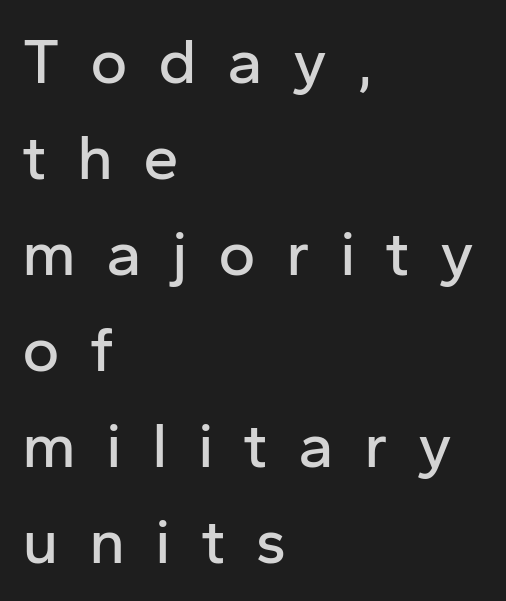
Observe the wide spacing: letters keep a clear distance from each other. Each letter keeps its own natural width here, so spacing adapts to shape. The rendering anchors every line to the left-hand side. Letterform terminals end flat and unadorned throughout the passage. Rows of type keep a routine distance in the vertical direction.
